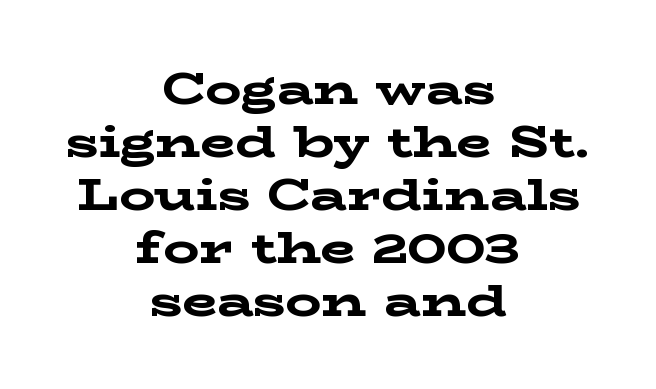
The axis of the letterforms is exactly vertical. No extra tracking has been applied to these lines. Note the varied advance widths — an 'i' is clearly narrower than an 'm'. This is heavy type, rendered in bold. The passage shown is not underscored anywhere. Old-style or modern, the face here clearly has serifs.
